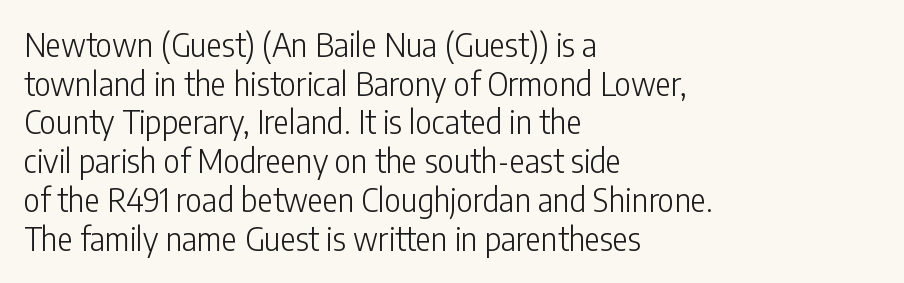
Q: Is the text bold? A: No.
Q: Is the text italic (slanted)? A: No, it is upright.
Q: Is the typeface a serif or a sans-serif typeface? A: Sans-serif.
Q: Is the text underlined? A: No.
Q: How is the paragraph aligned? A: Left-aligned.
Q: Is the spacing between letters normal or unusually wide? A: Normal.
Q: Width (condensed, normal, or wide)? A: Condensed.
Q: Stroke contrast? A: Low.
Q: x-height? A: Medium.
Q: Monospaced? A: No.
